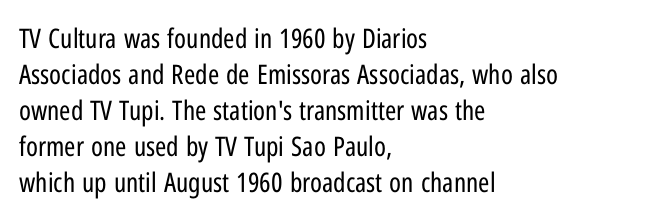
A clean baseline with only descenders dipping below it. The letters stand upright; this is a roman face. The letterforms sit shoulder to shoulder at normal distance. The compositor pushed each line to the left boundary.
